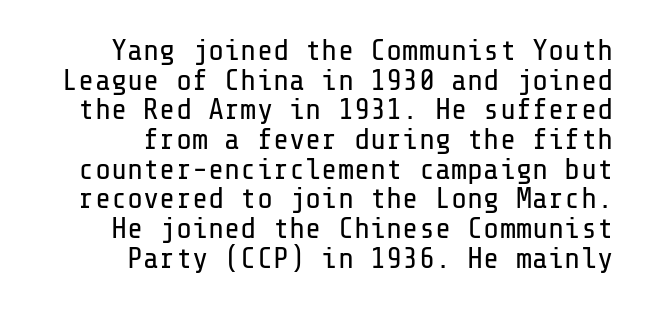
Q: Is the text bold? A: No.
Q: Is the text italic (slanted)? A: No, it is upright.
Q: Is the typeface a serif or a sans-serif typeface? A: Sans-serif.
Q: Is the text underlined? A: No.
Q: How is the paragraph aligned? A: Right-aligned.
Q: Is the spacing between letters normal or unusually wide? A: Normal.
Q: Is the spacing between lines tight, normal or loose? A: Tight.
Q: Width (condensed, normal, or wide)? A: Normal.
Q: Stroke contrast? A: Low.
Q: x-height? A: Medium.
